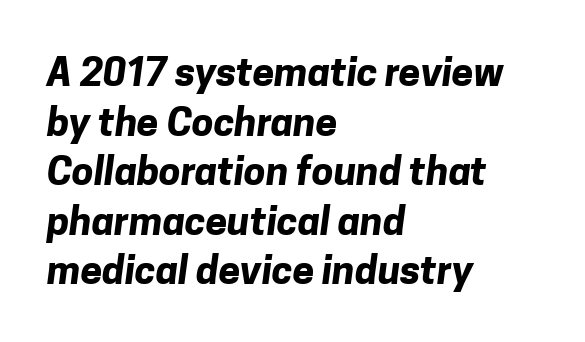
Thick stems and heavy bowls — unmistakably bold. The letterforms sit shoulder to shoulder at normal distance. Stroke terminals: plain, sans-serif. All the whitespace from short lines collects on the right. Looks like regular typesetting: each glyph gets only the width it needs. The zone under the glyphs is completely vacant.
